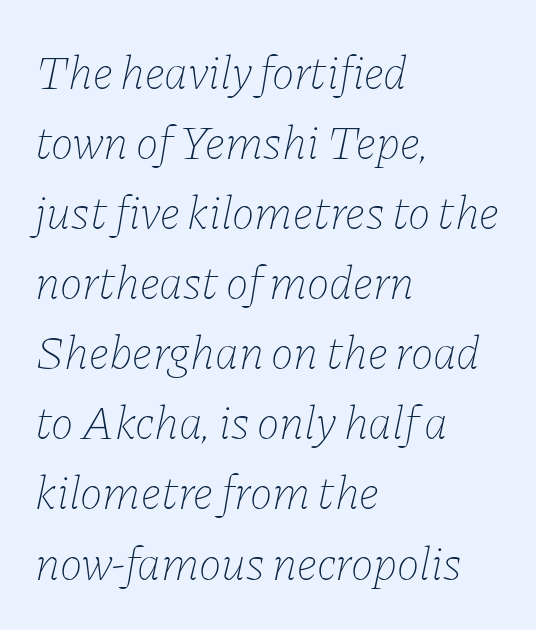
The letters are slanted; this is an italic face. Descenders are the only things crossing below the line. One glance says typical: line gaps are just what's usual. The compositor pushed each line to the left boundary. Is this a fixed-width face? No — the glyphs have proportional, varying widths.
